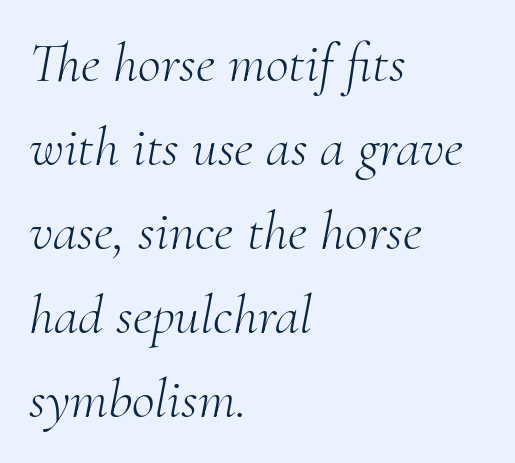
A light-to-regular cut is what we see here. In terms of leading, this rendering sits right in the middle. Inter-character spacing is left at the font's built-in metrics. Line starts are locked; line ends wander.
